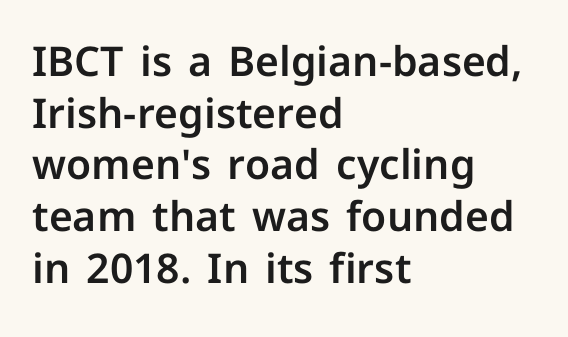
Q: Is the text italic (slanted)? A: No, it is upright.
Q: Is the typeface a serif or a sans-serif typeface? A: Sans-serif.
Q: Is the text underlined? A: No.
Q: How is the paragraph aligned? A: Left-aligned.
Q: Is the spacing between letters normal or unusually wide? A: Normal.
Q: Is the spacing between lines tight, normal or loose? A: Normal.
Q: Width (condensed, normal, or wide)? A: Normal.
Q: Stroke contrast? A: Low.
Q: x-height? A: Medium.
Q: Monospaced? A: No.
